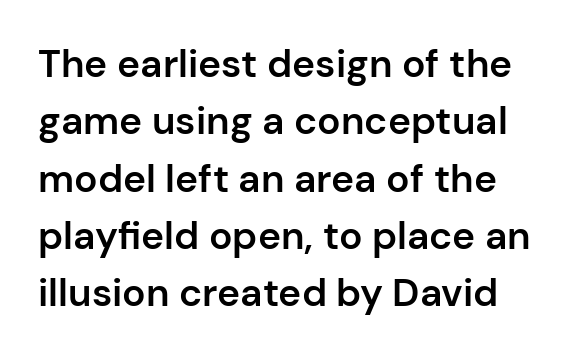
The zone under the glyphs is completely vacant. Caption: standard tracking, unaltered. The type family on display is of the sans-serif kind. The letters advance in unequal steps, a hallmark of proportional type. Does the lettering tilt? It doesn't — this is upright.
